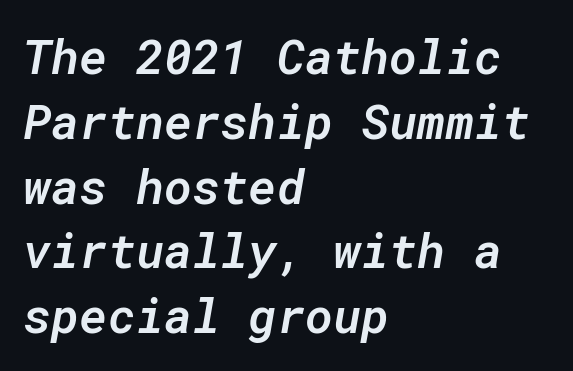
The image shows 48 px semibold type, italic (leaning right), monospaced; set left-aligned, normal line spacing (1.35x), normal letter spacing, not underlined; low stroke contrast and a medium x-height.
